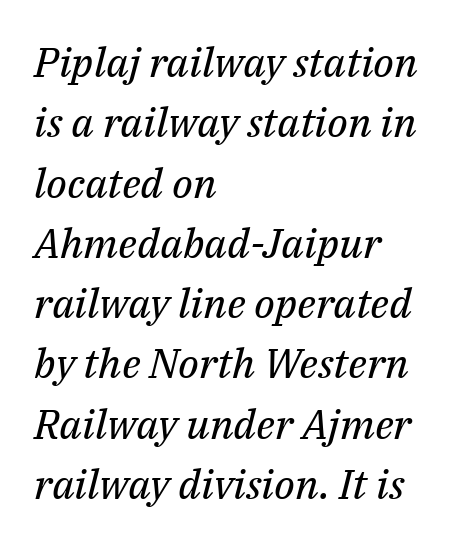
Q: Is the text bold? A: No.
Q: Is the text italic (slanted)? A: Yes, it leans right by about 14 degrees.
Q: Is the typeface a serif or a sans-serif typeface? A: Serif.
Q: Is the text underlined? A: No.
Q: How is the paragraph aligned? A: Left-aligned.
Q: Is the spacing between letters normal or unusually wide? A: Normal.
Q: Is the spacing between lines tight, normal or loose? A: Normal.
Q: Width (condensed, normal, or wide)? A: Normal.
Q: Stroke contrast? A: Medium.
Q: x-height? A: Medium.
Q: Monospaced? A: No.
